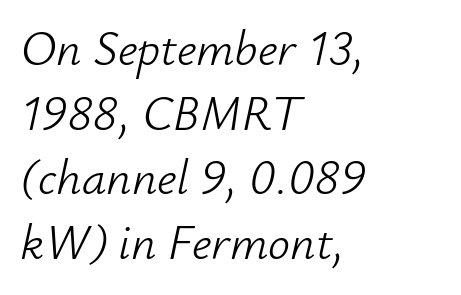
Q: Is the text bold? A: No.
Q: Is the text italic (slanted)? A: Yes, it leans right by about 12 degrees.
Q: Is the text underlined? A: No.
Q: How is the paragraph aligned? A: Left-aligned.
Q: Is the spacing between letters normal or unusually wide? A: Normal.
Q: Is the spacing between lines tight, normal or loose? A: Normal.
Q: Width (condensed, normal, or wide)? A: Normal.
Q: Stroke contrast? A: Low.
Q: x-height? A: Small.
Q: Monospaced? A: No.
